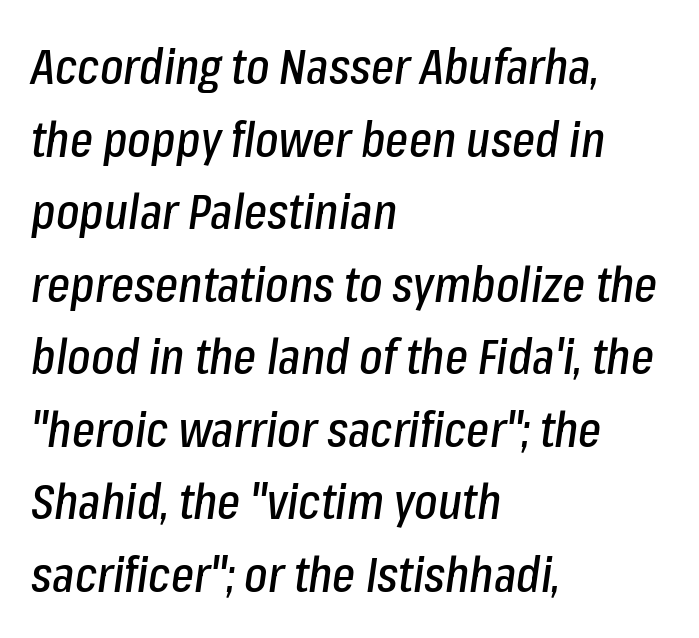
The image shows 49 px condensed type, italic (leaning right); set left-aligned, normal line spacing (1.48x), normal letter spacing, not underlined; low stroke contrast and a medium x-height.
